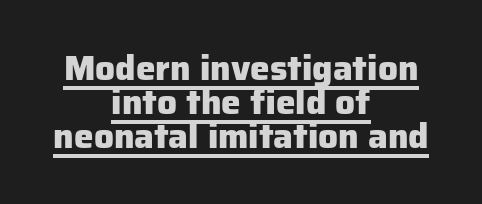
{"serif": "no", "italic": "no", "bold": "yes", "weight": "heavy", "width": "normal", "stroke_contrast": "low", "x_height": "medium", "monospaced": "no", "underline": "yes", "align": "center", "line_spacing": "tight", "line_spacing_ratio": 0.97, "letter_spacing": "normal", "letter_spacing_em": 0.0, "glyph_px": 35}
